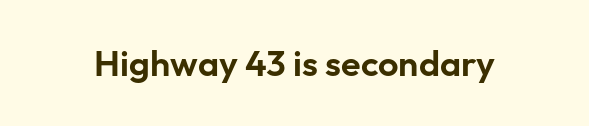
You could not count columns in this text — the font is proportionally spaced. This is roman type, the default non-slanted kind. Short note: letters normally spaced. Clear beneath every line of the passage. Font category for this specimen: sans-serif.
